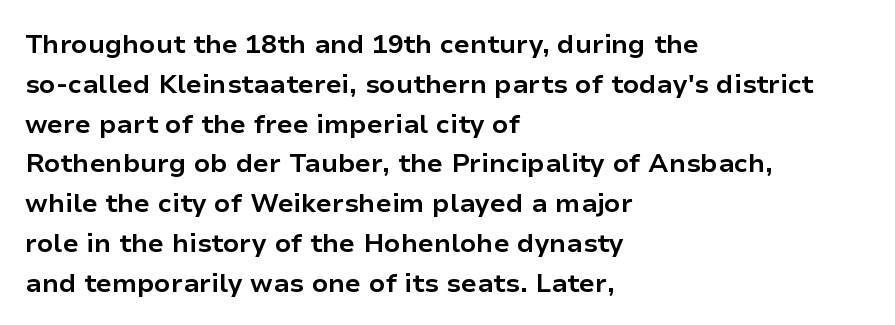
Plenty of ink on the page — the face is bold. Vertical spacing — default. Descenders hang freely into open space. All the whitespace from short lines collects on the right. This rendering leaves character spacing at its baseline value. Do the letters lean? They stand straight.
